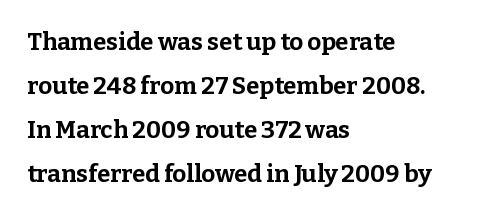
Weight: bold. This is roman type, the default non-slanted kind. Reading down the block, your eye returns to a fixed left position each line. Has an underline been added? It has not. Nothing unusual about the tracking: characters are spaced as the font intends.
